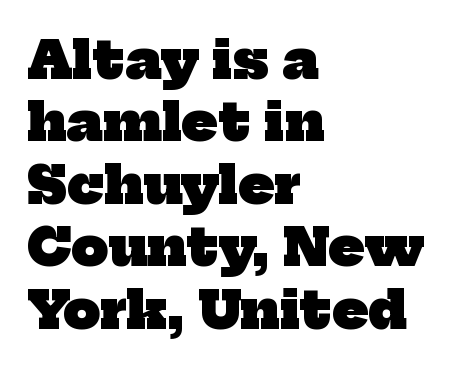
{"serif": "yes", "bold": "yes", "weight": "heavy", "width": "normal", "stroke_contrast": "low", "x_height": "medium", "monospaced": "no", "underline": "no", "align": "left", "line_spacing_ratio": 1.2, "letter_spacing": "normal", "letter_spacing_em": 0.0, "glyph_px": 52}
